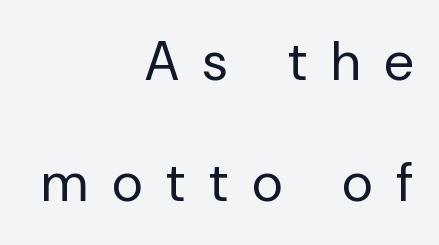
The image shows 54 px regular-weight sans-serif type, upright; set right-aligned, loose line spacing (2.25x), unusually wide letter spacing (+0.45 em), not underlined; low stroke contrast and a medium x-height.
